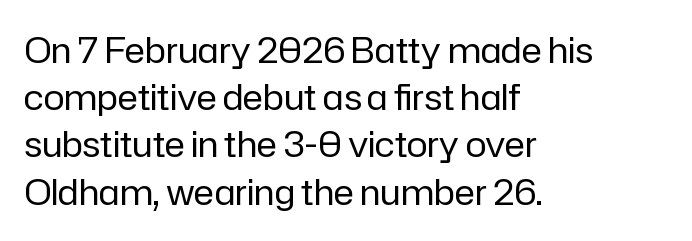
Posture: vertical. How would I describe the line gaps? Plain and ordinary. Type without underlining. Teacher's note: observe the even left margin — that is flush-left alignment. Characters follow at the spacing the type designer built in. Summary of weight: not heavy and not bold.
